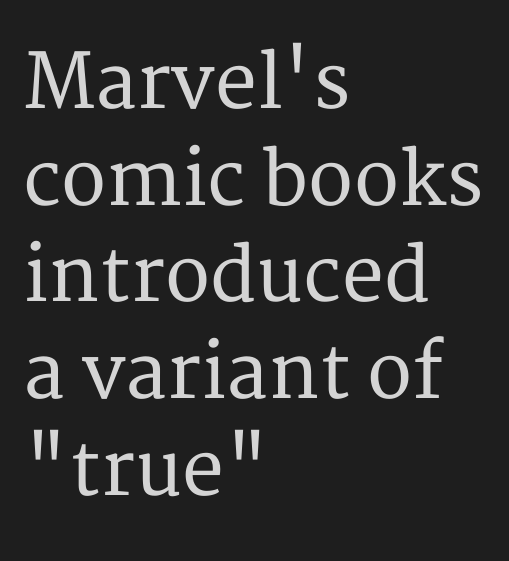
Q: Is the text italic (slanted)? A: No, it is upright.
Q: Is the typeface a serif or a sans-serif typeface? A: Serif.
Q: Is the text underlined? A: No.
Q: How is the paragraph aligned? A: Left-aligned.
Q: Is the spacing between letters normal or unusually wide? A: Normal.
Q: Is the spacing between lines tight, normal or loose? A: Normal.
Q: Width (condensed, normal, or wide)? A: Normal.
Q: Stroke contrast? A: Medium.
Q: x-height? A: Medium.
Q: Monospaced? A: No.
